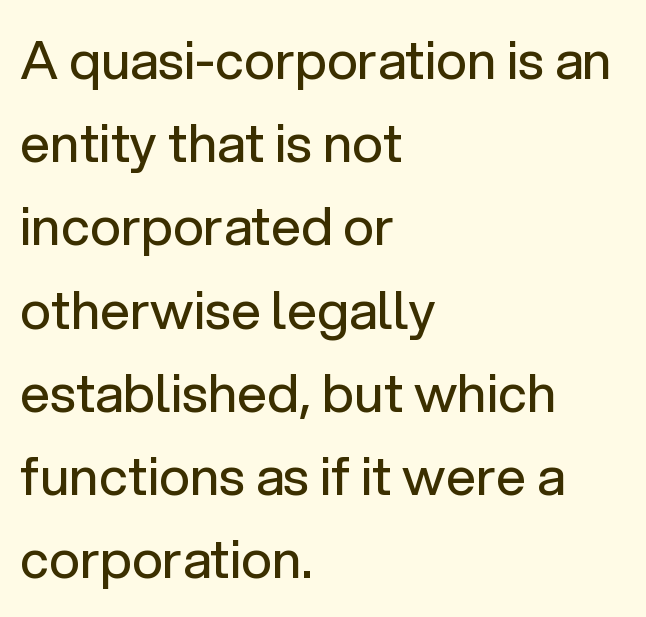
{"serif": "no", "italic": "no", "bold": "no", "weight": "regular", "width": "normal", "stroke_contrast": "low", "x_height": "medium", "monospaced": "no", "underline": "no", "align": "left", "line_spacing": "normal", "line_spacing_ratio": 1.57, "letter_spacing": "normal", "letter_spacing_em": 0.0, "glyph_px": 53}
